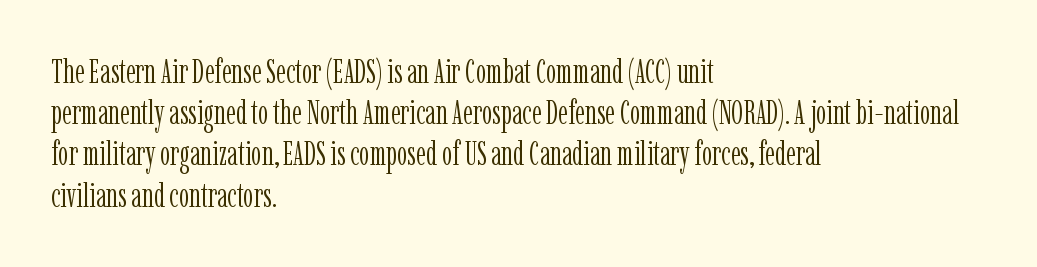
The designer went with a serif here, giving each stem small feet. Nope, not italic — everything's standing straight. The letterforms sit shoulder to shoulder at normal distance. Lines of text with bare space underneath. The characters are drawn with everyday or finer stroke widths.
